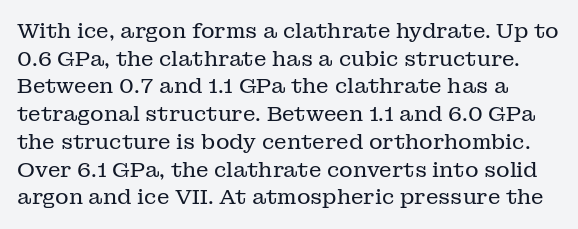
Q: Is the text bold? A: No.
Q: Is the text italic (slanted)? A: No, it is upright.
Q: Is the text underlined? A: No.
Q: Is the spacing between letters normal or unusually wide? A: Normal.
Q: Is the spacing between lines tight, normal or loose? A: Normal.
